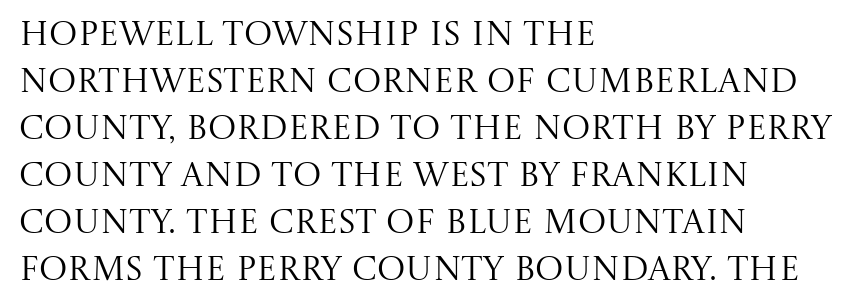
The image shows 34 px regular-weight serif type, upright; set left-aligned, normal line spacing (1.38x), normal letter spacing, not underlined; medium stroke contrast and a large x-height.
